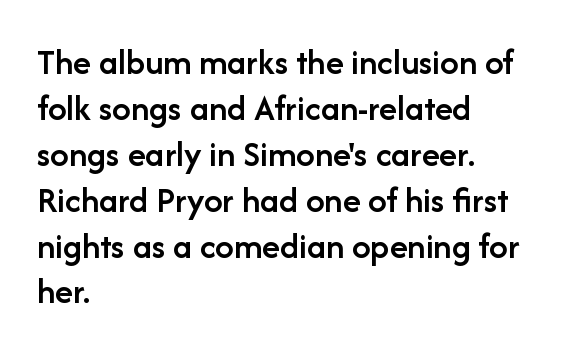
{"serif": "no", "italic": "no", "bold": "semi", "weight": "semibold", "width": "normal", "stroke_contrast": "low", "x_height": "medium", "monospaced": "no", "underline": "no", "align": "left", "line_spacing_ratio": 1.24, "letter_spacing": "normal", "letter_spacing_em": 0.0, "glyph_px": 37}
